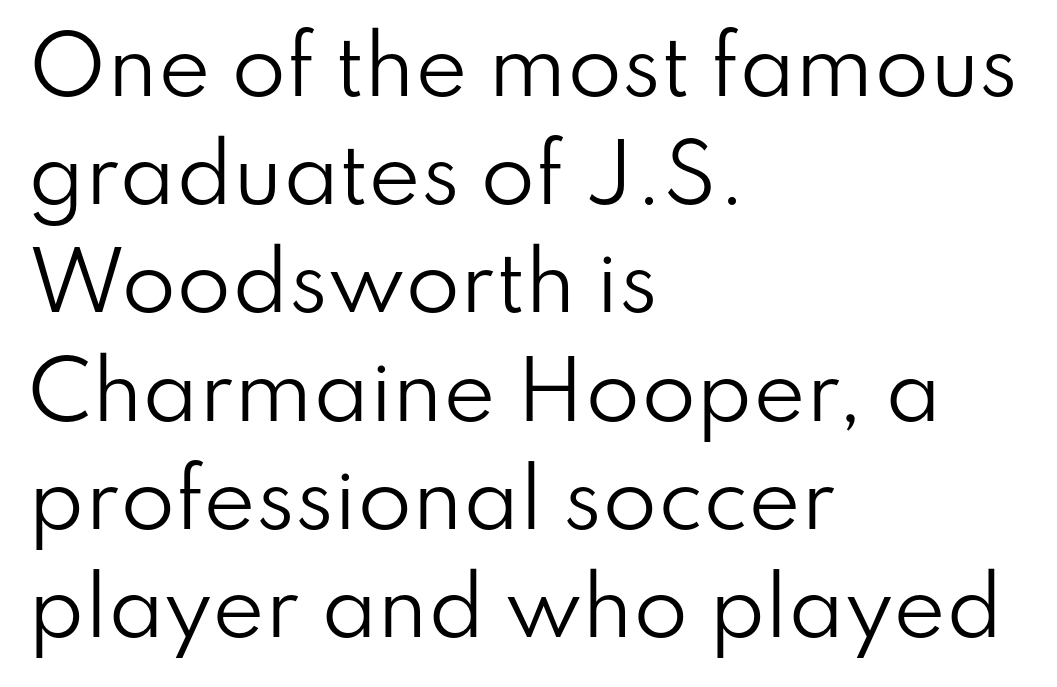
Honestly, the row spacing looks completely unremarkable. Descenders hang freely into open space. Standard letterfit; no display-style spreading of the glyphs. Is the stroke heavy? The answer is a plain regular-or-lighter. Stroke terminals: plain, sans-serif.
